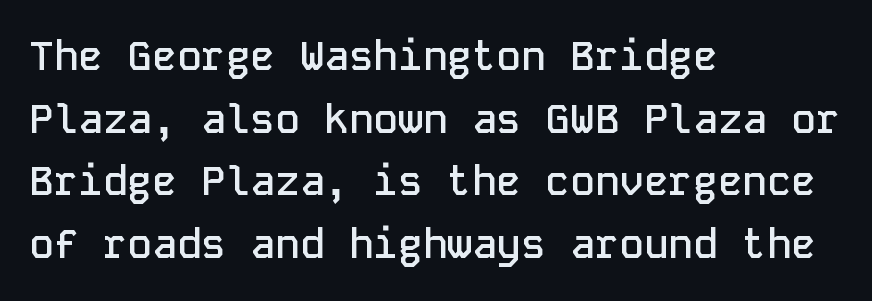
Q: Is the text bold? A: Semi-bold.
Q: Is the text italic (slanted)? A: No, it is upright.
Q: Is the typeface a serif or a sans-serif typeface? A: Sans-serif.
Q: Is the text underlined? A: No.
Q: How is the paragraph aligned? A: Left-aligned.
Q: Is the spacing between letters normal or unusually wide? A: Normal.
Q: Is the spacing between lines tight, normal or loose? A: Normal.
Q: Width (condensed, normal, or wide)? A: Normal.
Q: Stroke contrast? A: Low.
Q: x-height? A: Medium.
Q: Monospaced? A: Yes.
